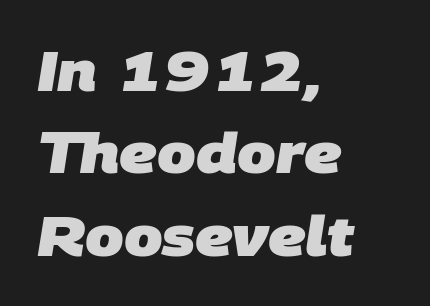
The designer went with a sans here, leaving each stem footless. The block of text has a typical density, with ordinary space between rows. In terms of weight, the rendering is a true, heavy bold. Horizontal alignment here is leftward, the default for most running prose.
